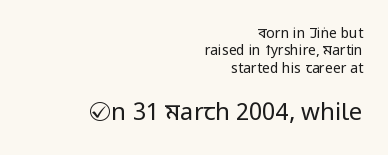
Type size steps up from the first block to the second. The letters stand straight up with perfectly vertical stems. What's the leading like? Ordinary, nothing unusual. Line endings align vertically; line beginnings do not. Has an underline been added? It has not.
